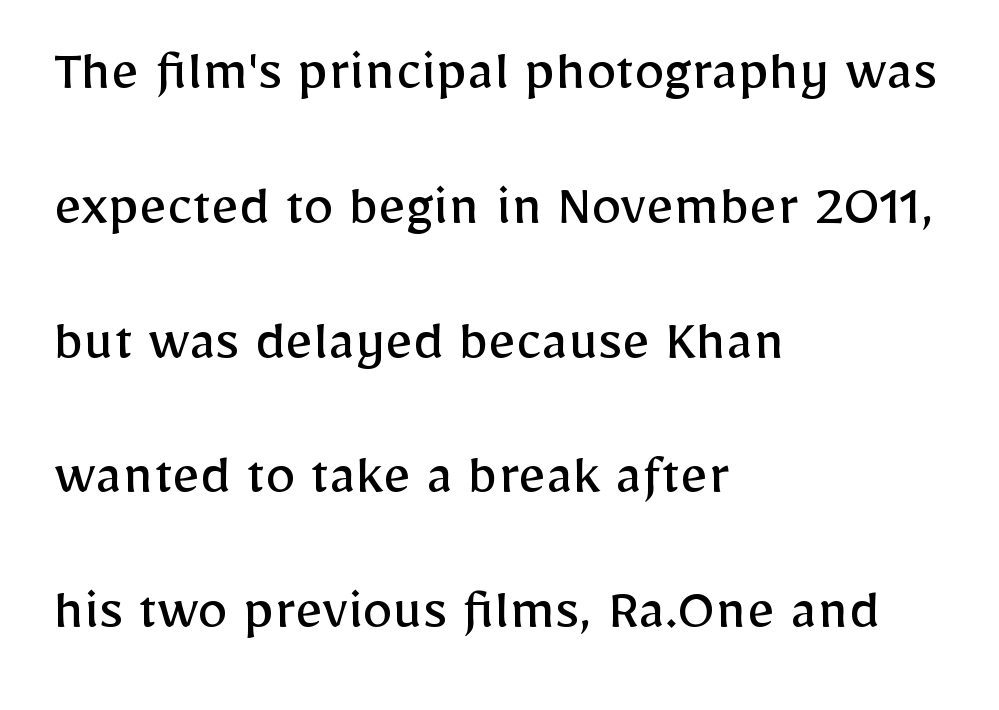
Q: Is the text bold? A: No.
Q: Is the text italic (slanted)? A: No, it is upright.
Q: Is the typeface a serif or a sans-serif typeface? A: Sans-serif.
Q: Is the text underlined? A: No.
Q: How is the paragraph aligned? A: Left-aligned.
Q: Is the spacing between letters normal or unusually wide? A: Normal.
Q: Is the spacing between lines tight, normal or loose? A: Loose.
Q: Width (condensed, normal, or wide)? A: Normal.
Q: Stroke contrast? A: Low.
Q: x-height? A: Medium.
Q: Monospaced? A: No.
